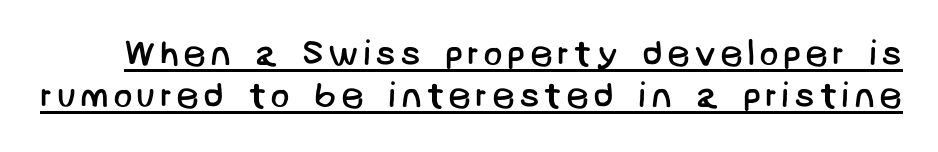
The image shows 36 px regular-weight sans-serif type; set line spacing 1.18x, underlined; low stroke contrast and a large x-height.
